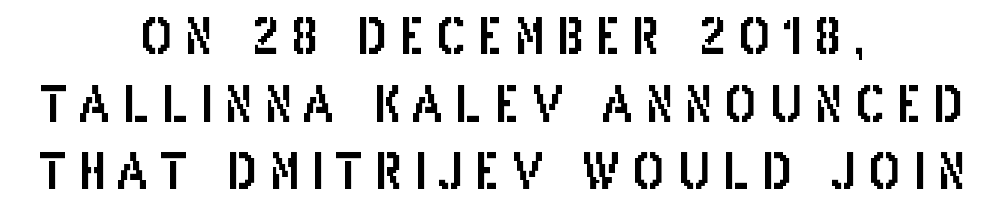
Reading down the column, the eye jumps a familiar distance to each next line. What kind of face is this? One without serifs — a sans. When letters stand straight like this, we call the style roman or upright. Leftover space on each line is divided equally before and after the words.
